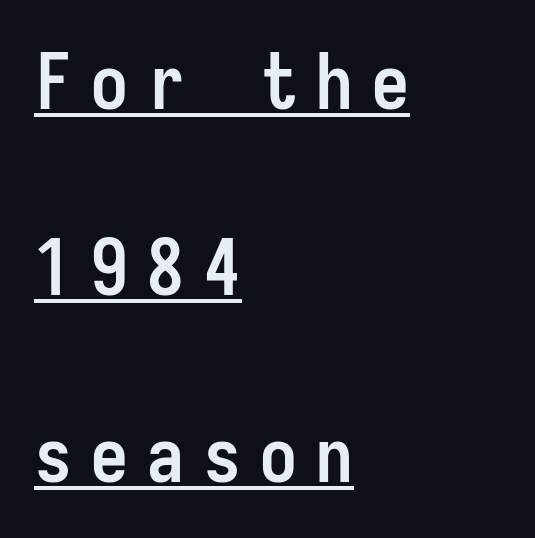
The image shows 77 px semibold, condensed sans-serif type, upright, monospaced; set left-aligned, loose line spacing (2.42x), unusually wide letter spacing (+0.23 em), underlined; low stroke contrast and a medium x-height.
